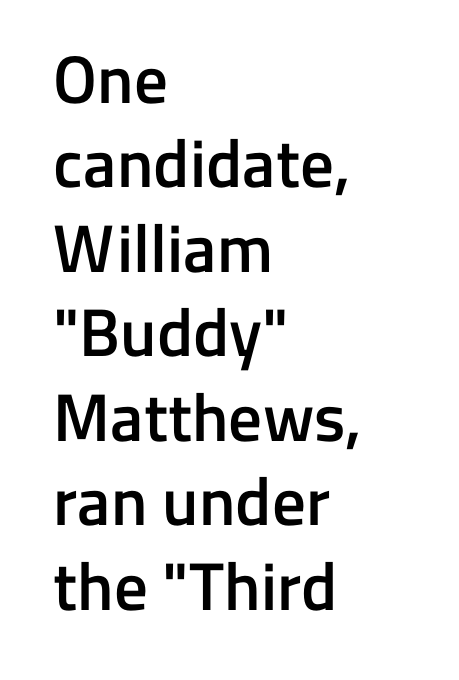
Q: Is the text bold? A: Semi-bold.
Q: Is the text italic (slanted)? A: No, it is upright.
Q: Is the typeface a serif or a sans-serif typeface? A: Sans-serif.
Q: Is the text underlined? A: No.
Q: How is the paragraph aligned? A: Left-aligned.
Q: Is the spacing between letters normal or unusually wide? A: Normal.
Q: Is the spacing between lines tight, normal or loose? A: Normal.
Q: Width (condensed, normal, or wide)? A: Normal.
Q: Stroke contrast? A: Low.
Q: x-height? A: Medium.
Q: Monospaced? A: No.
